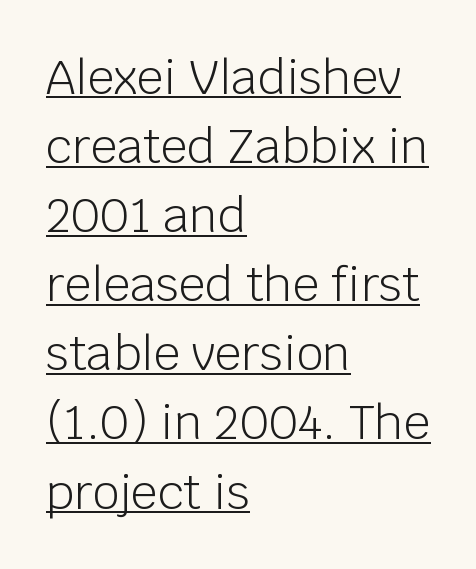
The image shows 47 px light sans-serif type, upright; set left-aligned, normal line spacing (1.47x), normal letter spacing, underlined; low stroke contrast and a large x-height.
